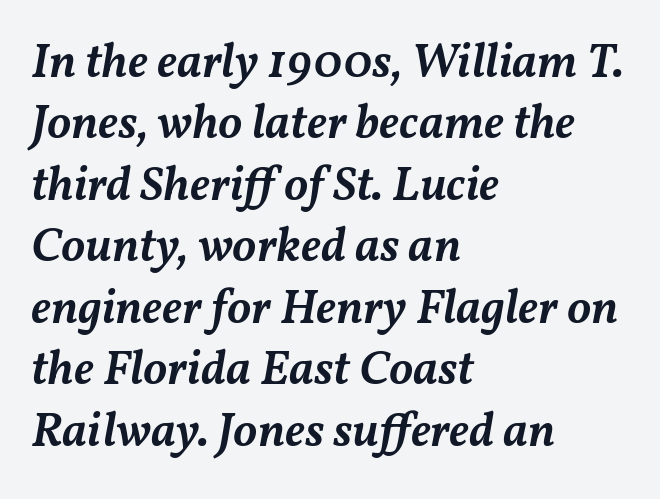
Each letter keeps its own natural width here, so spacing adapts to shape. A clean baseline with only descenders dipping below it. The passage shown has conventional tracking throughout. This sample uses an oblique cut, with every glyph tilted off the vertical. Typographic density is moderately raised because the face is semibold.
